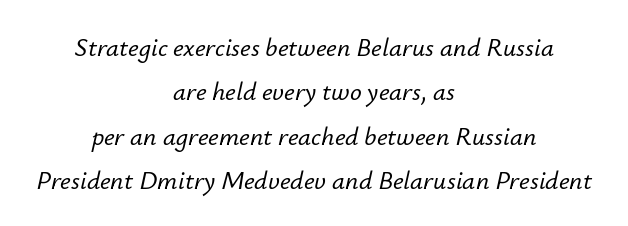
{"italic": "yes", "lean": "right", "slant_degrees": 12, "underline": "no", "align": "center", "line_spacing_ratio": 1.71, "letter_spacing": "normal", "letter_spacing_em": 0.0, "glyph_px": 26}
